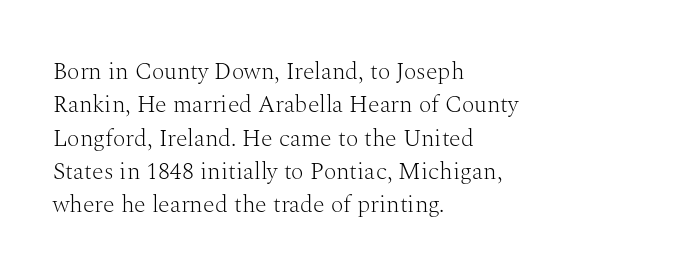
{"italic": "no", "bold": "no", "underline": "no", "align": "left", "line_spacing": "normal", "line_spacing_ratio": 1.39, "letter_spacing": "normal", "letter_spacing_em": 0.0, "glyph_px": 24}
